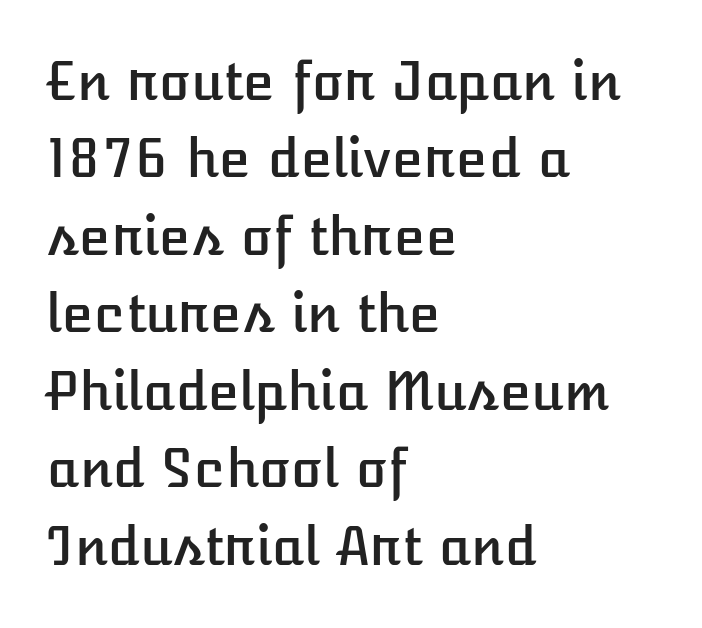
{"italic": "no", "width": "normal", "stroke_contrast": "low", "x_height": "medium", "monospaced": "no", "underline": "no", "align": "left", "line_spacing": "normal", "line_spacing_ratio": 1.49, "letter_spacing": "normal", "letter_spacing_em": 0.0, "glyph_px": 52}
